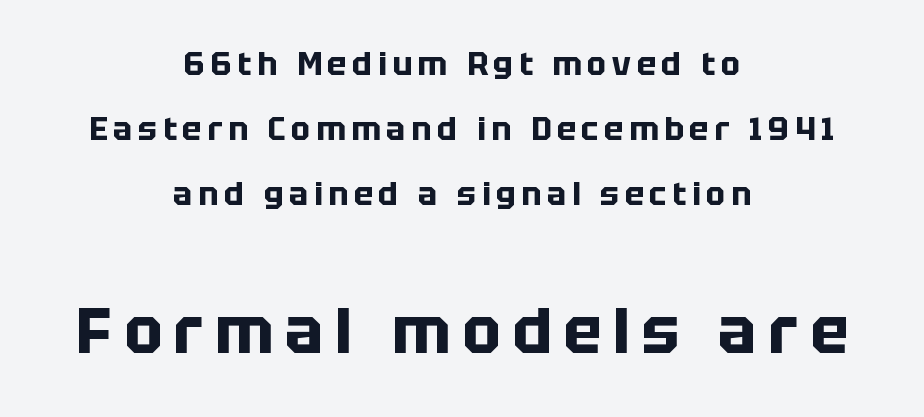
Q: Is the text bold? A: Yes.
Q: Is the text italic (slanted)? A: No, it is upright.
Q: Is the typeface a serif or a sans-serif typeface? A: Sans-serif.
Q: Is the text underlined? A: No.
Q: How is the paragraph aligned? A: Centered.
Q: Is the spacing between lines tight, normal or loose? A: Loose.
Q: Which block of text is set in a larger size, the first (top) or the second (bottom)? A: The second (bottom) one.
Q: Width (condensed, normal, or wide)? A: Normal.
Q: Stroke contrast? A: Low.
Q: x-height? A: Large.
Q: Monospaced? A: No.
